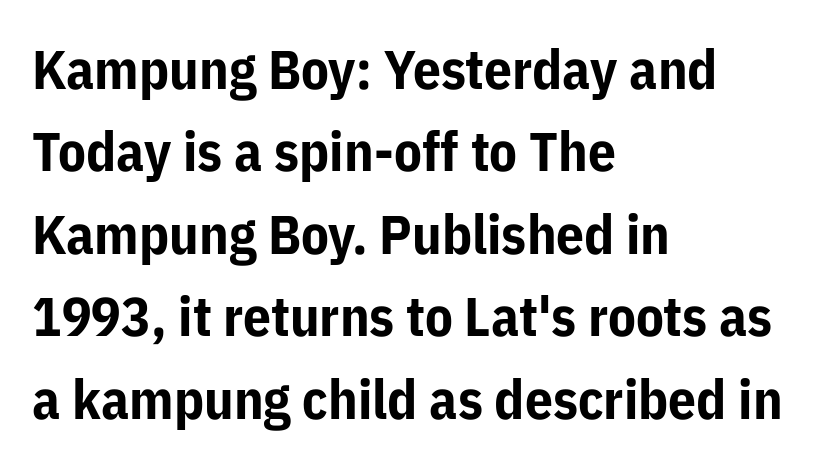
Q: Is the text bold? A: Yes.
Q: Is the text italic (slanted)? A: No, it is upright.
Q: Is the typeface a serif or a sans-serif typeface? A: Sans-serif.
Q: Is the text underlined? A: No.
Q: How is the paragraph aligned? A: Left-aligned.
Q: Is the spacing between letters normal or unusually wide? A: Normal.
Q: Is the spacing between lines tight, normal or loose? A: Normal.
Q: Width (condensed, normal, or wide)? A: Normal.
Q: Stroke contrast? A: Low.
Q: x-height? A: Medium.
Q: Monospaced? A: No.
